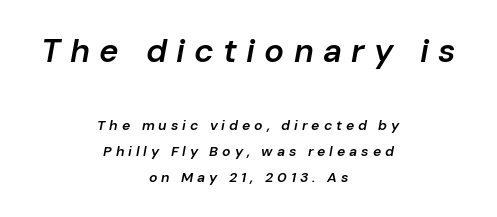
Beneath every word, the page is bare. Notice how the stems are inclined rather than vertical — that's the hallmark of italics. The tracking reads as deliberately expanded to a designer's eye. Looks like regular typesetting: each glyph gets only the width it needs. Its strokes are somewhat broadened, the hallmark of semibold type.
